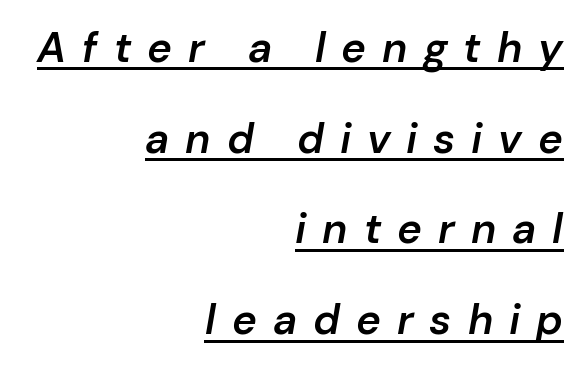
Line endings align vertically; line beginnings do not. The letters are slanted; this is an italic face. Tracking value appears strongly positive — letters spread wide. The rendering uses natural spacing where letterforms have individual widths. You could fit nearly another row in the gap between these rows. Its strokes are somewhat broadened, the hallmark of semibold type.
